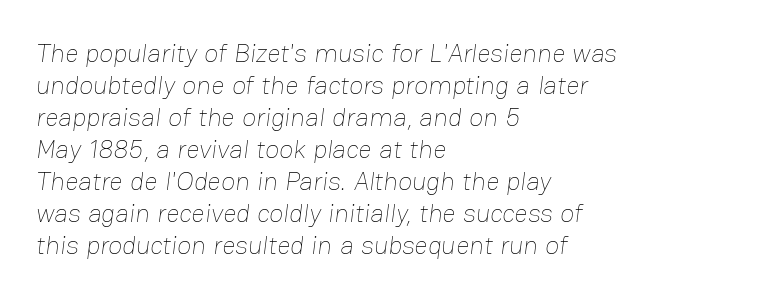
The image shows 26 px text type; set left-aligned, line spacing 1.23x, normal letter spacing, not underlined.
